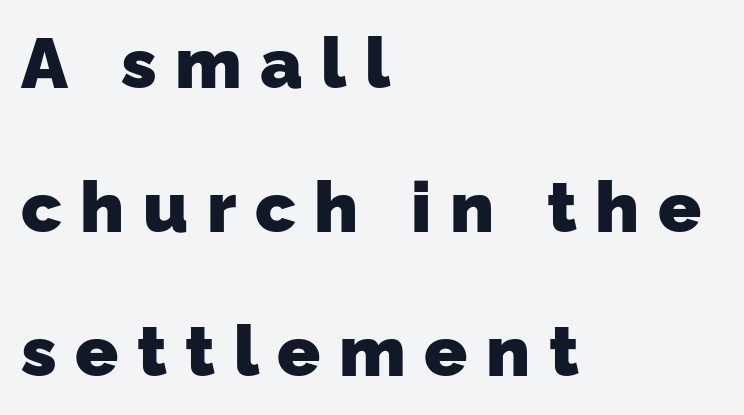
Q: Is the text bold? A: Yes.
Q: Is the typeface a serif or a sans-serif typeface? A: Sans-serif.
Q: Is the text underlined? A: No.
Q: How is the paragraph aligned? A: Left-aligned.
Q: Is the spacing between letters normal or unusually wide? A: Unusually wide.
Q: Is the spacing between lines tight, normal or loose? A: Loose.
Q: Width (condensed, normal, or wide)? A: Normal.
Q: Stroke contrast? A: Low.
Q: x-height? A: Medium.
Q: Monospaced? A: No.
